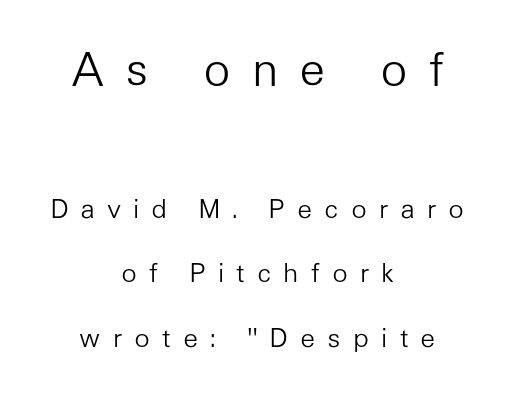
The image shows 45 px light sans-serif type, upright; set centered, loose line spacing (2.48x), unusually wide letter spacing (+0.46 em), not underlined; the first (top) block is 1.73x larger; low stroke contrast and a medium x-height.
